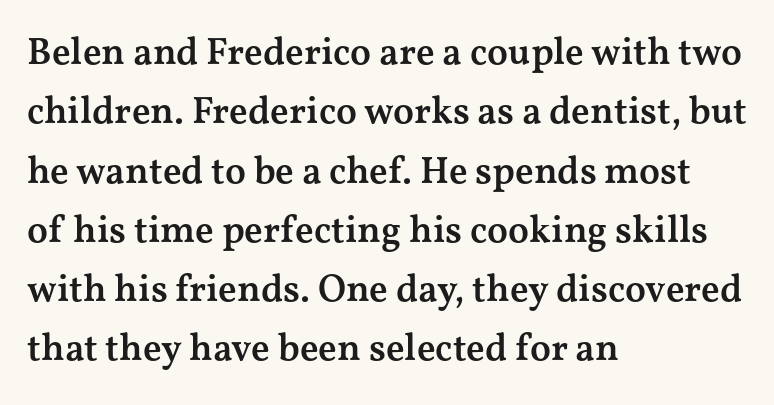
The image shows 38 px semibold, wide serif type, upright; set left-aligned, normal line spacing (1.56x), normal letter spacing, not underlined; medium stroke contrast and a medium x-height.
